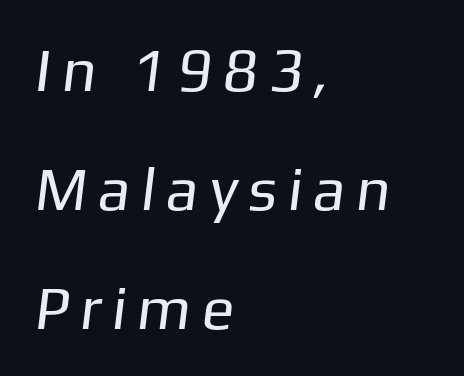
The image shows 61 px regular-weight sans-serif type; set left-aligned, loose line spacing (1.95x), not underlined; low stroke contrast and a medium x-height.
